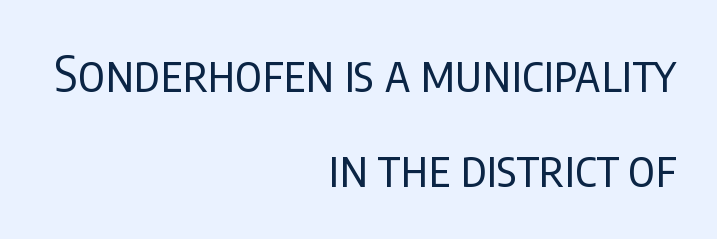
Regarding leading, the lines here are spaced well apart. The rendering anchors every line to the right-hand side. Here the designer chose a conventional face with non-uniform glyph widths. Bold? No — there's no thickening of the strokes.
